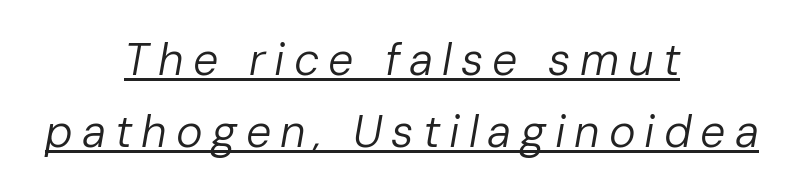
{"italic": "yes", "lean": "right", "slant_degrees": 10, "bold": "no", "weight": "regular", "width": "normal", "stroke_contrast": "low", "x_height": "medium", "monospaced": "no", "underline": "yes", "align": "center", "line_spacing": "normal", "line_spacing_ratio": 1.6, "letter_spacing": "wide", "letter_spacing_em": 0.2, "glyph_px": 45}
